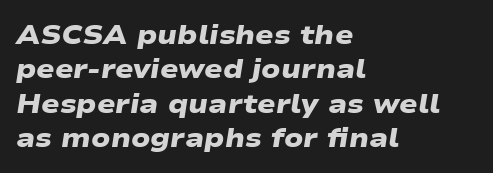
The image shows 27 px bold type; set left-aligned, normal line spacing (1.27x), normal letter spacing, not underlined.
